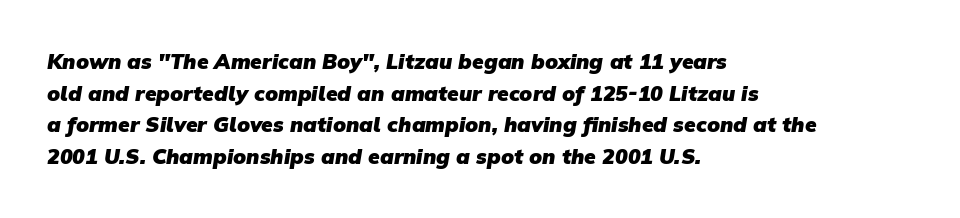
Q: Is the text bold? A: Yes.
Q: Is the text underlined? A: No.
Q: How is the paragraph aligned? A: Left-aligned.
Q: Is the spacing between letters normal or unusually wide? A: Normal.
Q: Is the spacing between lines tight, normal or loose? A: Normal.
